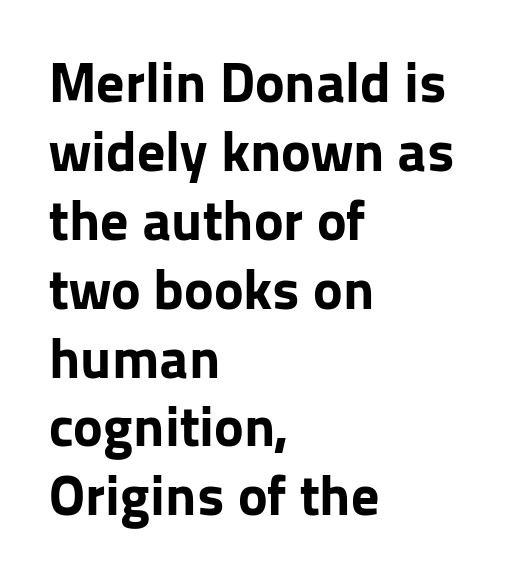
Emphasis by weight is at full strength: bold. Each letter's strokes conclude bluntly, with no projecting serifs. Character widths vary here, with narrow letters taking less room than wide ones. Does extra space separate the letters? No, they use regular spacing. Ascenders rise straight up at ninety degrees. Where is the straight margin? On the left.
